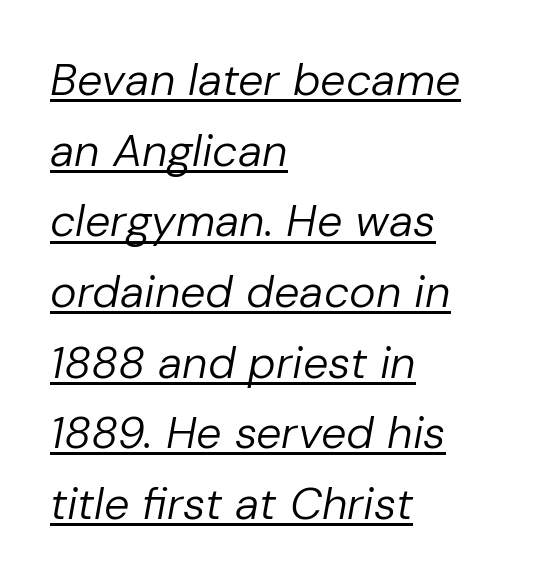
The image shows 45 px regular-weight type, italic (leaning right); set left-aligned, normal line spacing (1.57x), normal letter spacing, underlined; low stroke contrast and a medium x-height.
